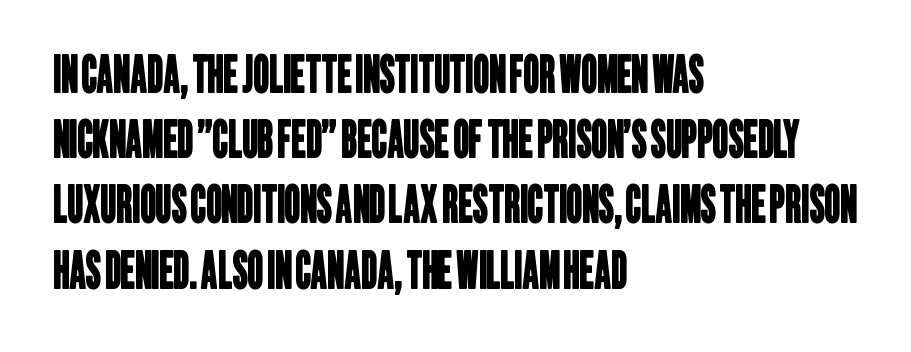
Q: Is the typeface a serif or a sans-serif typeface? A: Sans-serif.
Q: Is the text underlined? A: No.
Q: How is the paragraph aligned? A: Left-aligned.
Q: Is the spacing between letters normal or unusually wide? A: Normal.
Q: Is the spacing between lines tight, normal or loose? A: Normal.
Q: Width (condensed, normal, or wide)? A: Condensed.
Q: Stroke contrast? A: Low.
Q: x-height? A: Large.
Q: Monospaced? A: No.
